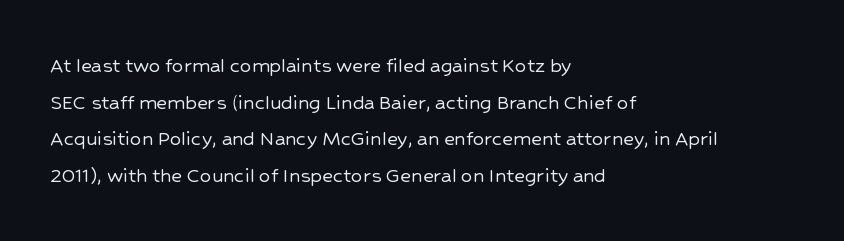
Q: Is the text italic (slanted)? A: No, it is upright.
Q: Is the text underlined? A: No.
Q: How is the paragraph aligned? A: Left-aligned.
Q: Is the spacing between letters normal or unusually wide? A: Normal.
Q: Is the spacing between lines tight, normal or loose? A: Normal.
